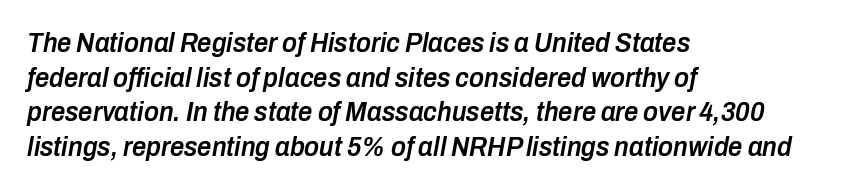
Rendered with sloped, italic letterforms. Proportional: the letters do not fall into vertical columns. Each word holds together tightly as a unit, with standard inter-letter gaps. Horizontally, the lines are justified to the leading edge only.
